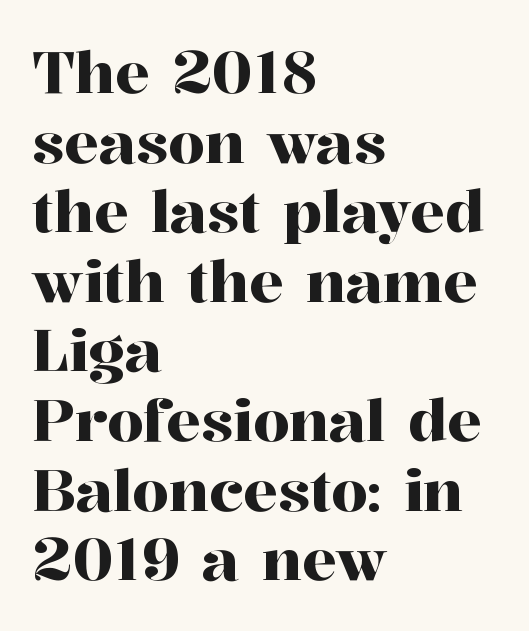
The image shows 58 px serif type, upright; set left-aligned, line spacing 1.2x, normal letter spacing, not underlined; high stroke contrast and a medium x-height.
